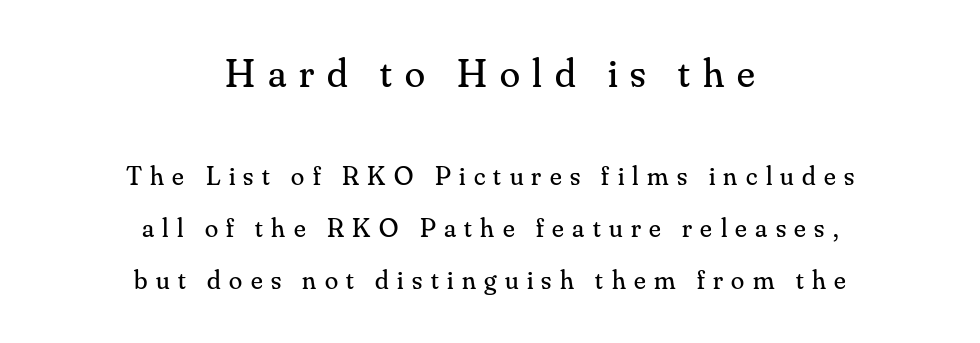
The image shows 41 px regular-weight serif type, upright; set centered, loose line spacing (1.93x), unusually wide letter spacing (+0.31 em), not underlined; the first (top) block is 1.52x larger; medium stroke contrast and a small x-height.
